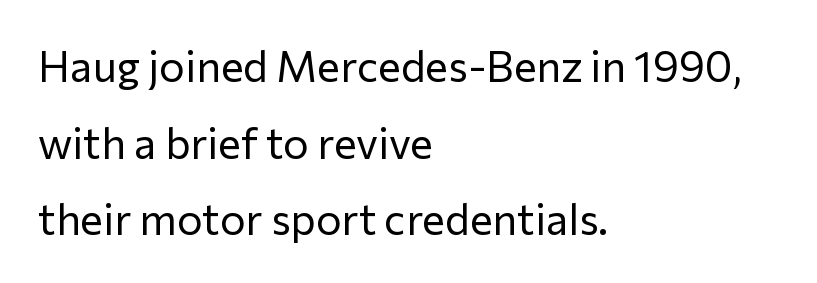
Q: Is the text bold? A: No.
Q: Is the text italic (slanted)? A: No, it is upright.
Q: Is the typeface a serif or a sans-serif typeface? A: Sans-serif.
Q: Is the text underlined? A: No.
Q: How is the paragraph aligned? A: Left-aligned.
Q: Is the spacing between letters normal or unusually wide? A: Normal.
Q: Width (condensed, normal, or wide)? A: Normal.
Q: Stroke contrast? A: Low.
Q: x-height? A: Medium.
Q: Monospaced? A: No.
